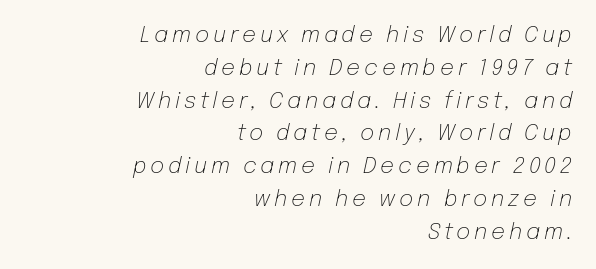
{"italic": "yes", "lean": "right", "slant_degrees": 12, "bold": "no", "underline": "no", "align": "right", "line_spacing": "normal", "line_spacing_ratio": 1.49, "glyph_px": 22}
